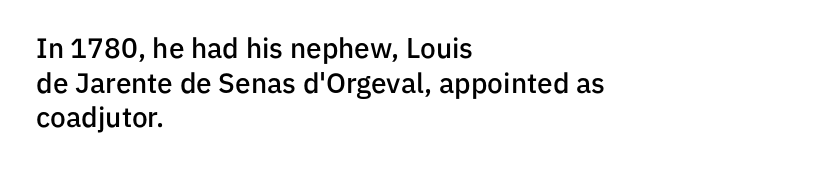
{"serif": "no", "italic": "no", "bold": "semi", "weight": "semibold", "width": "normal", "stroke_contrast": "low", "x_height": "medium", "monospaced": "no", "underline": "no", "align": "left", "line_spacing_ratio": 1.24, "letter_spacing": "normal", "letter_spacing_em": 0.0, "glyph_px": 28}
